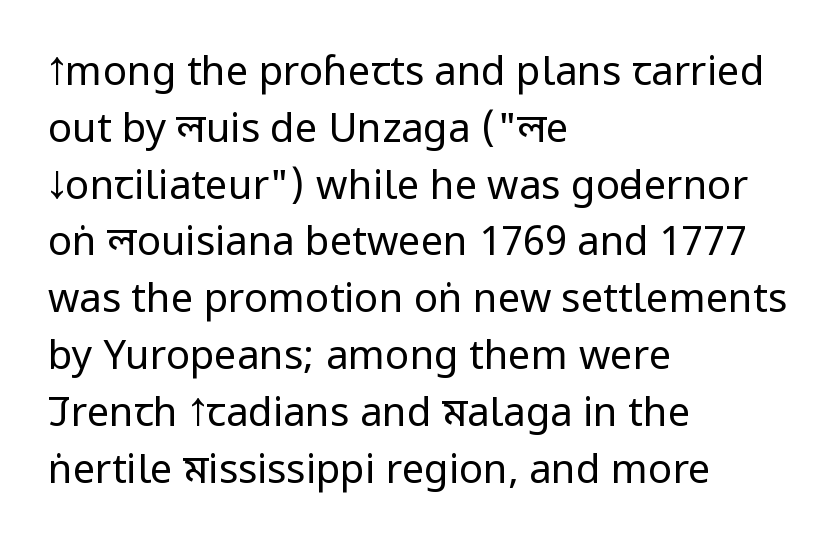
{"serif": "no", "italic": "no", "bold": "no", "weight": "regular", "width": "condensed", "stroke_contrast": "low", "x_height": "large", "monospaced": "no", "underline": "no", "align": "left", "line_spacing": "normal", "line_spacing_ratio": 1.42, "letter_spacing": "normal", "letter_spacing_em": 0.0, "glyph_px": 40}
